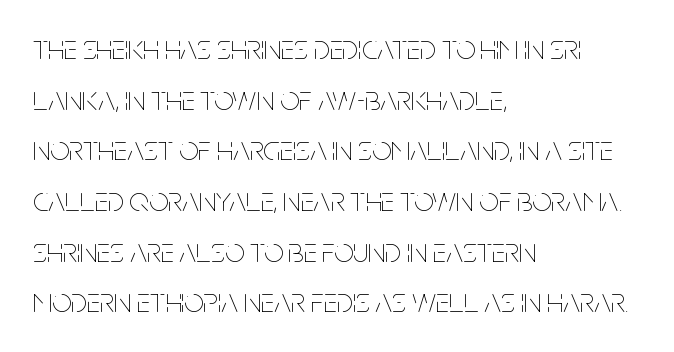
{"italic": "no", "bold": "no", "weight": "thin", "width": "condensed", "stroke_contrast": "low", "x_height": "large", "monospaced": "no", "underline": "no", "align": "left", "line_spacing": "normal", "line_spacing_ratio": 1.49, "letter_spacing": "normal", "letter_spacing_em": 0.0, "glyph_px": 34}
